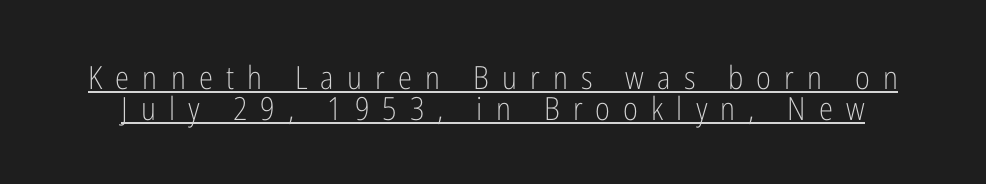
{"serif": "no", "italic": "no", "bold": "no", "weight": "light", "width": "condensed", "stroke_contrast": "low", "x_height": "medium", "monospaced": "no", "underline": "yes", "line_spacing": "tight", "line_spacing_ratio": 0.96, "letter_spacing": "wide", "letter_spacing_em": 0.41, "glyph_px": 32}
